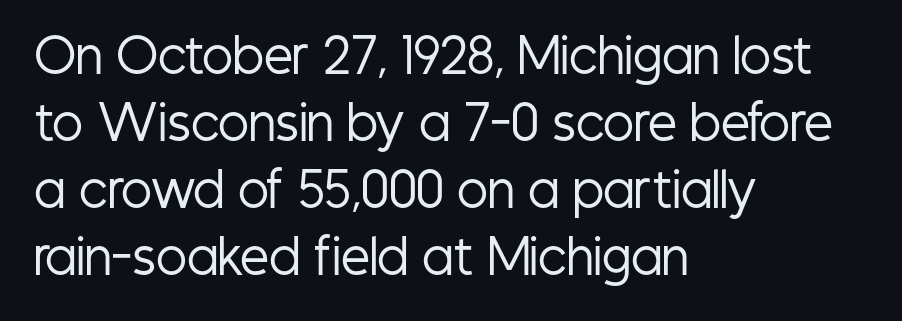
The image shows 46 px regular-weight, condensed sans-serif type, upright; set left-aligned, normal line spacing (1.46x), normal letter spacing, not underlined; low stroke contrast and a medium x-height.
